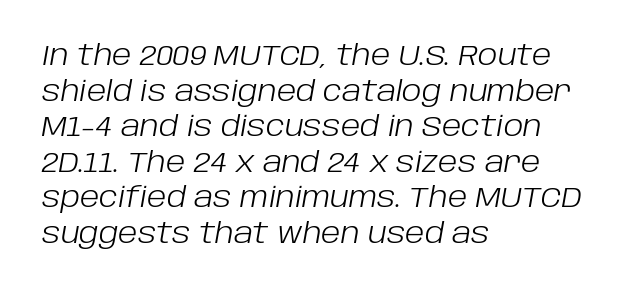
Q: Is the text bold? A: No.
Q: Is the text italic (slanted)? A: Yes, it leans right by about 10 degrees.
Q: Is the text underlined? A: No.
Q: How is the paragraph aligned? A: Left-aligned.
Q: Is the spacing between letters normal or unusually wide? A: Normal.
Q: Is the spacing between lines tight, normal or loose? A: Normal.
Q: Width (condensed, normal, or wide)? A: Normal.
Q: Stroke contrast? A: Low.
Q: x-height? A: Large.
Q: Monospaced? A: No.
